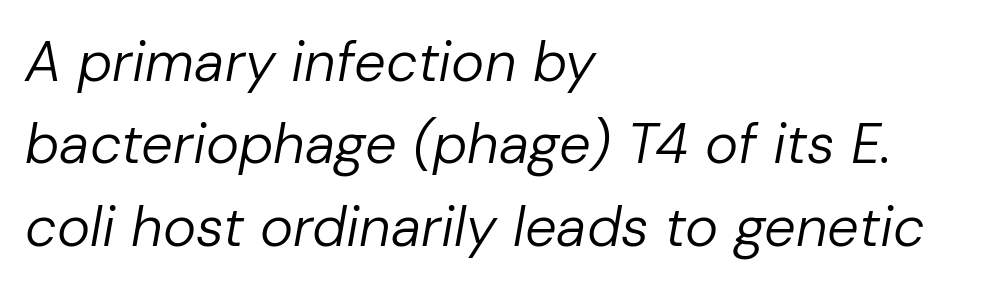
Q: Is the text bold? A: No.
Q: Is the text italic (slanted)? A: Yes, it leans right by about 10 degrees.
Q: Is the text underlined? A: No.
Q: How is the paragraph aligned? A: Left-aligned.
Q: Is the spacing between letters normal or unusually wide? A: Normal.
Q: Is the spacing between lines tight, normal or loose? A: Normal.
Q: Width (condensed, normal, or wide)? A: Normal.
Q: Stroke contrast? A: Low.
Q: x-height? A: Medium.
Q: Monospaced? A: No.
